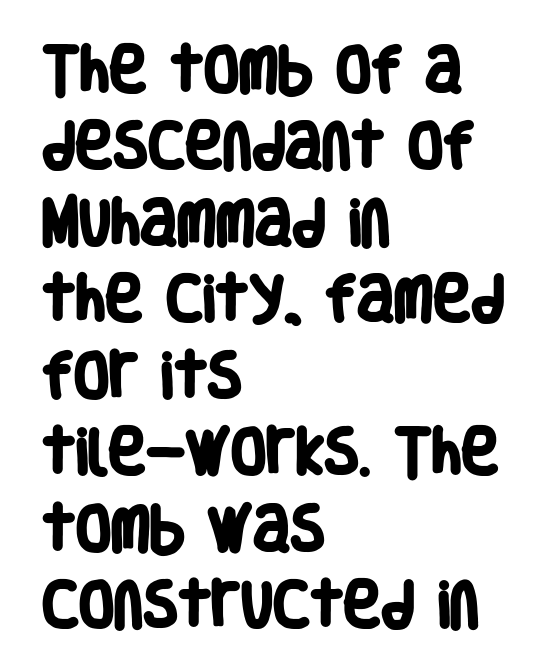
The image shows 51 px heavy, condensed sans-serif type; set left-aligned, normal line spacing (1.5x), normal letter spacing, not underlined; low stroke contrast and a large x-height.
